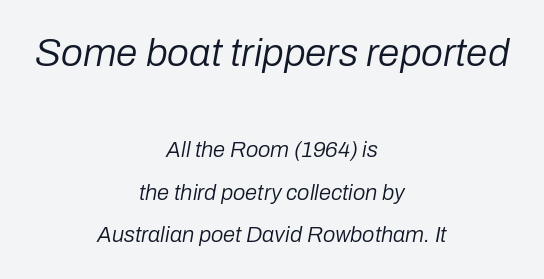
The image shows 39 px regular-weight type, italic (leaning right); set centered, loose line spacing (1.93x), normal letter spacing, not underlined; the first (top) block is 1.77x larger; low stroke contrast and a medium x-height.
